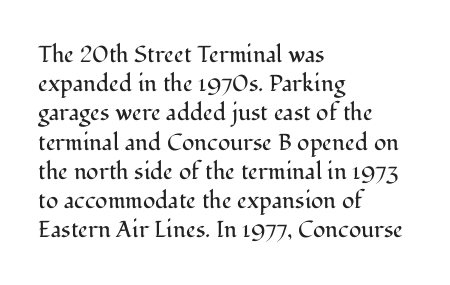
The image shows 23 px text type, upright; set left-aligned, normal line spacing (1.27x), normal letter spacing, not underlined.
